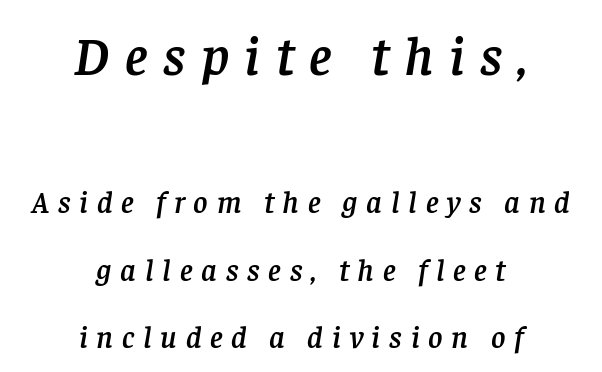
The image shows 55 px serif type, italic (leaning right); set centered, loose line spacing (2.17x), unusually wide letter spacing (+0.28 em), not underlined; the first (top) block is 1.77x larger; low stroke contrast and a large x-height.
